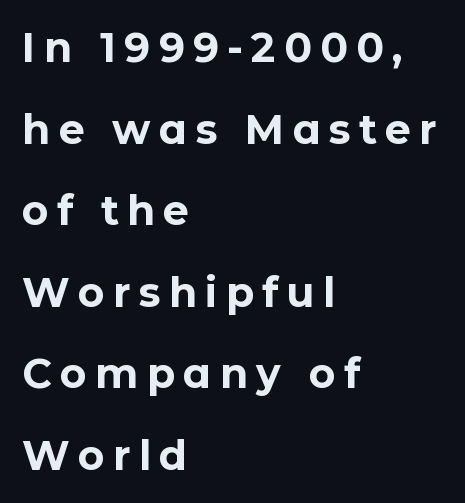
Q: Is the text bold? A: Yes.
Q: Is the text italic (slanted)? A: No, it is upright.
Q: Is the typeface a serif or a sans-serif typeface? A: Sans-serif.
Q: Is the text underlined? A: No.
Q: How is the paragraph aligned? A: Left-aligned.
Q: Is the spacing between letters normal or unusually wide? A: Unusually wide.
Q: Is the spacing between lines tight, normal or loose? A: Loose.
Q: Width (condensed, normal, or wide)? A: Normal.
Q: Stroke contrast? A: Low.
Q: x-height? A: Medium.
Q: Monospaced? A: No.
